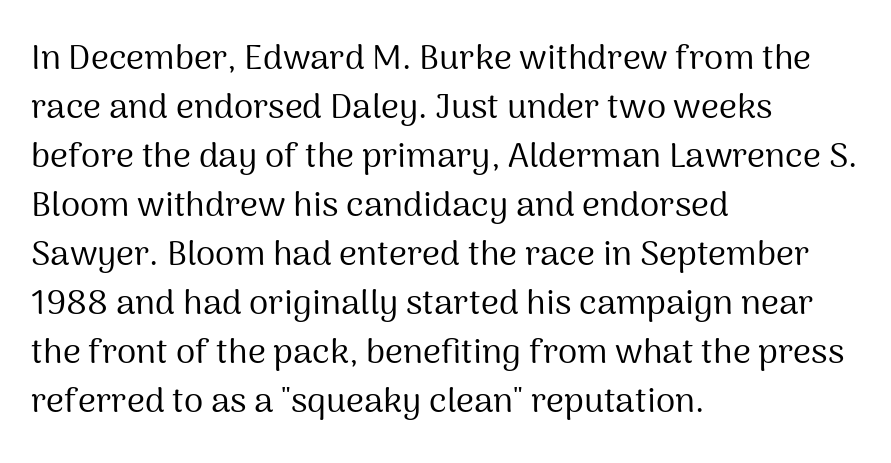
{"serif": "no", "italic": "no", "bold": "no", "weight": "regular", "width": "normal", "stroke_contrast": "medium", "x_height": "medium", "monospaced": "no", "underline": "no", "align": "left", "line_spacing": "normal", "line_spacing_ratio": 1.4, "letter_spacing": "normal", "letter_spacing_em": 0.0, "glyph_px": 35}
